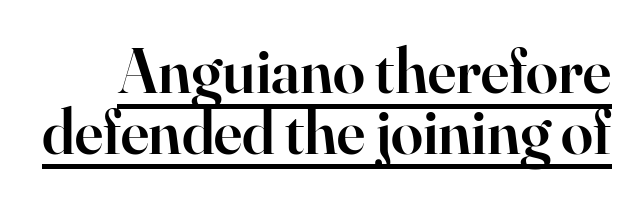
Q: Is the text bold? A: Semi-bold.
Q: Is the text italic (slanted)? A: No, it is upright.
Q: Is the typeface a serif or a sans-serif typeface? A: Serif.
Q: Is the text underlined? A: Yes.
Q: Is the spacing between letters normal or unusually wide? A: Normal.
Q: Is the spacing between lines tight, normal or loose? A: Tight.
Q: Width (condensed, normal, or wide)? A: Normal.
Q: Stroke contrast? A: High.
Q: x-height? A: Small.
Q: Monospaced? A: No.
